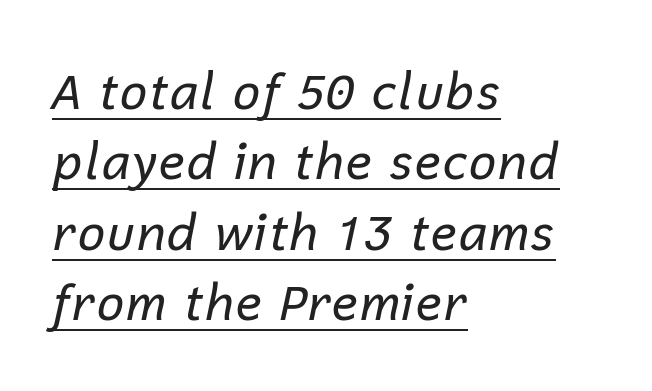
The image shows 50 px regular-weight type, italic (leaning right); set left-aligned, normal line spacing (1.41x), normal letter spacing, underlined; low stroke contrast and a medium x-height.
